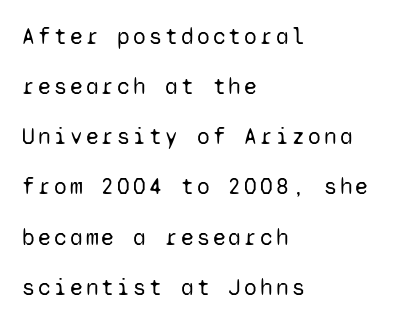
The rendering uses a large line-height, opening up the rows. The foot of each line stays bare and open. One-word summary of the alignment: left. Counters stay open thanks to moderate or lighter strokes. Nope, not italic — everything's standing straight.
